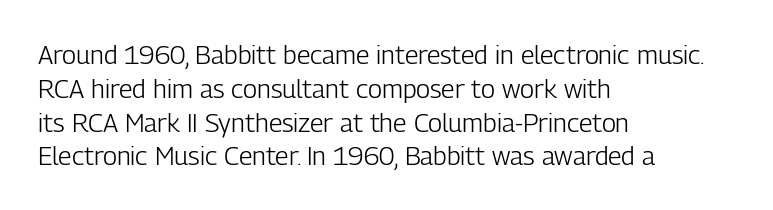
Descenders are the only things crossing below the line. Vertical strokes here are truly vertical. Compared with typical paragraphs, the rows here are spaced about the same. The setting favours the left margin, as ordinary paragraphs usually do.
